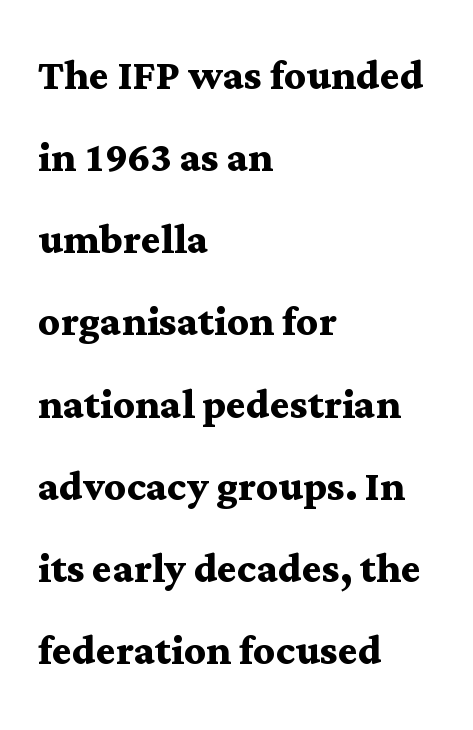
Q: Is the text bold? A: Yes.
Q: Is the text italic (slanted)? A: No, it is upright.
Q: Is the typeface a serif or a sans-serif typeface? A: Serif.
Q: Is the text underlined? A: No.
Q: How is the paragraph aligned? A: Left-aligned.
Q: Is the spacing between letters normal or unusually wide? A: Normal.
Q: Is the spacing between lines tight, normal or loose? A: Normal.
Q: Width (condensed, normal, or wide)? A: Wide.
Q: Stroke contrast? A: Medium.
Q: x-height? A: Medium.
Q: Monospaced? A: No.
